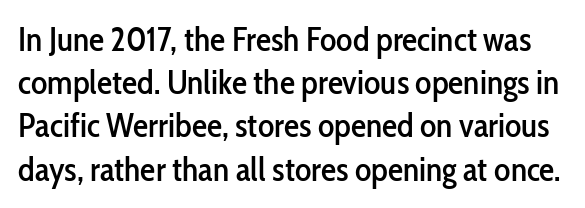
The image shows 34 px condensed sans-serif type, upright; set normal line spacing (1.27x), normal letter spacing, not underlined; low stroke contrast and a medium x-height.
